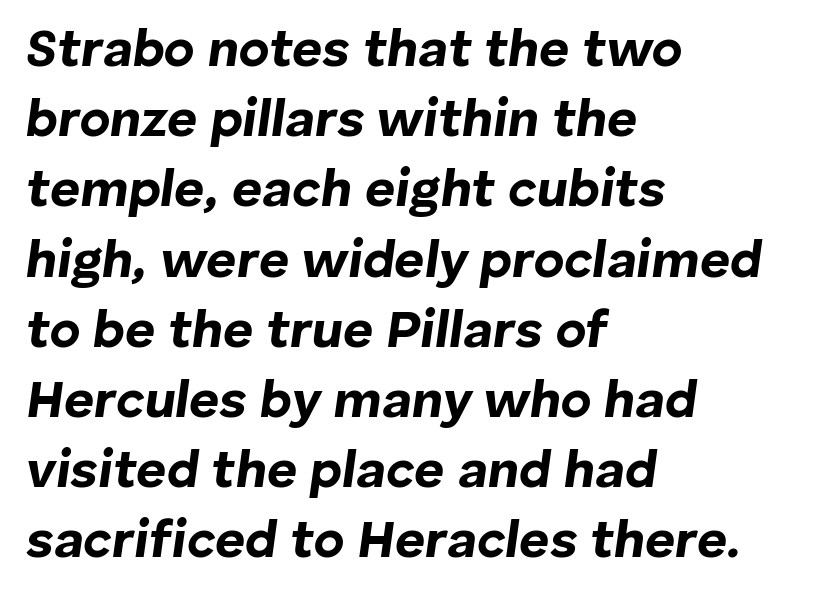
Q: Is the text bold? A: Yes.
Q: Is the text italic (slanted)? A: Yes, it leans right by about 8 degrees.
Q: Is the text underlined? A: No.
Q: How is the paragraph aligned? A: Left-aligned.
Q: Is the spacing between letters normal or unusually wide? A: Normal.
Q: Is the spacing between lines tight, normal or loose? A: Normal.
Q: Width (condensed, normal, or wide)? A: Normal.
Q: Stroke contrast? A: Low.
Q: x-height? A: Medium.
Q: Monospaced? A: No.
